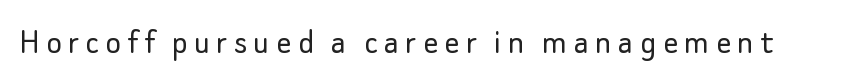
{"serif": "no", "italic": "no", "bold": "no", "weight": "light", "width": "normal", "stroke_contrast": "low", "x_height": "small", "monospaced": "no", "underline": "no", "glyph_px": 37}
